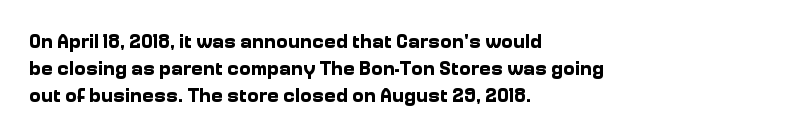
{"italic": "no", "bold": "yes", "underline": "no", "align": "left", "line_spacing": "normal", "line_spacing_ratio": 1.34, "letter_spacing": "normal", "letter_spacing_em": 0.0, "glyph_px": 20}
